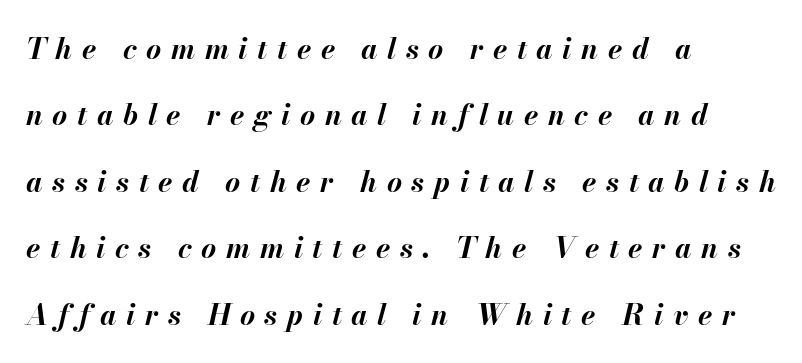
Q: Is the text bold? A: Yes.
Q: Is the text italic (slanted)? A: Yes, it leans right by about 13 degrees.
Q: Is the text underlined? A: No.
Q: How is the paragraph aligned? A: Left-aligned.
Q: Is the spacing between letters normal or unusually wide? A: Unusually wide.
Q: Is the spacing between lines tight, normal or loose? A: Loose.
Q: Width (condensed, normal, or wide)? A: Normal.
Q: Stroke contrast? A: Medium.
Q: x-height? A: Small.
Q: Monospaced? A: No.
